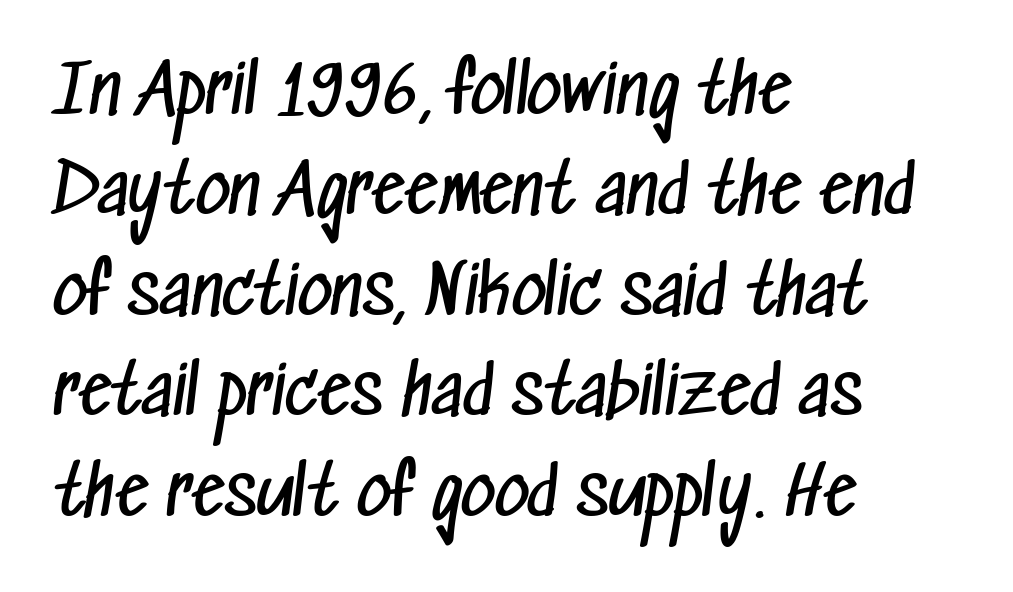
The image shows 67 px regular-weight, condensed sans-serif type; set left-aligned, normal line spacing (1.5x), normal letter spacing, not underlined; low stroke contrast and a medium x-height.
